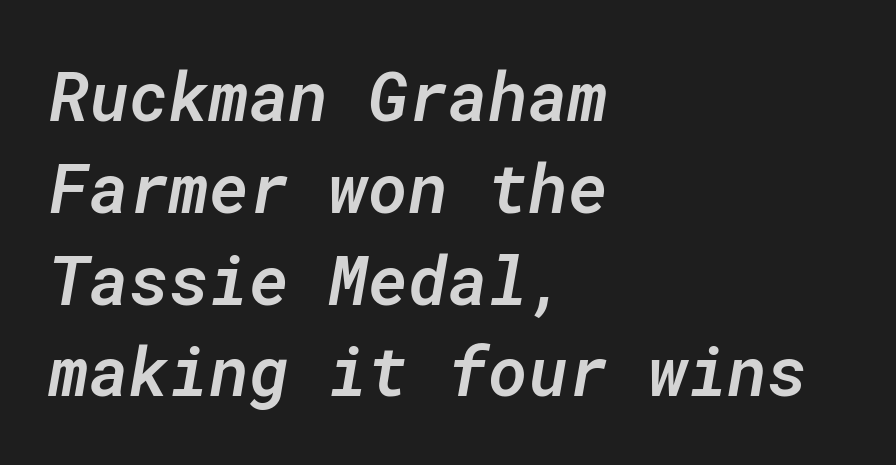
If you drew a ruler down the left edge, every line would touch it. Firm but not heavy-handed strokes: this text is semibold. Students, observe: this is what conventionally led text looks like. Looking at the ascenders, they clearly lean. Just letters on the line, the space beneath them empty. You could count columns in this text — the font is strictly monospaced.
